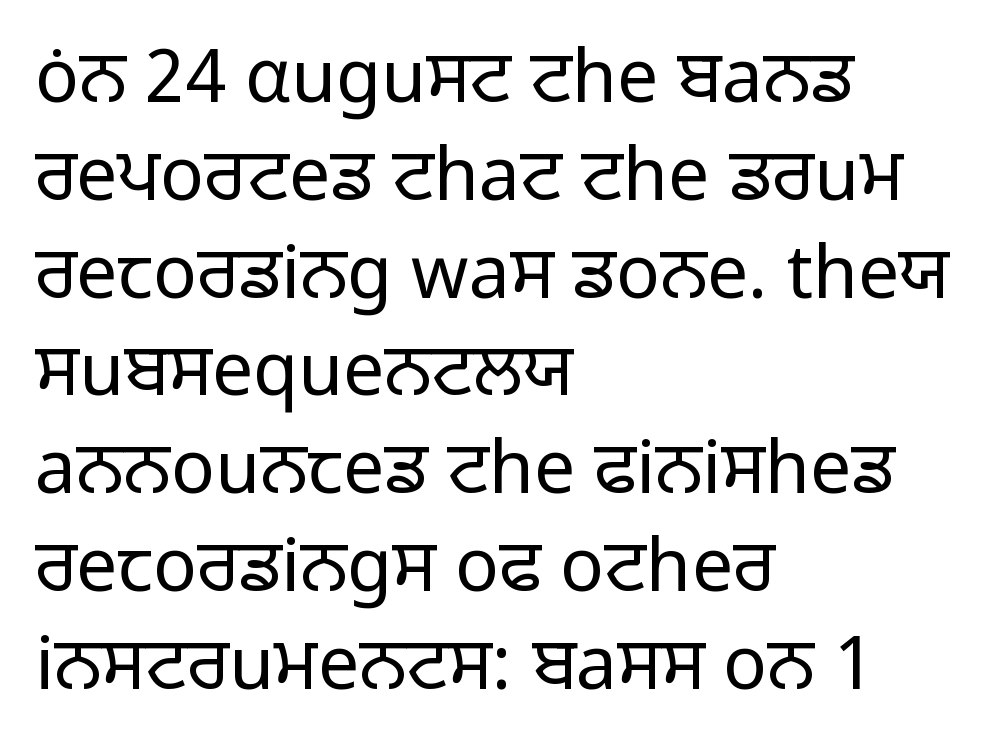
{"serif": "no", "italic": "no", "bold": "no", "weight": "regular", "width": "normal", "stroke_contrast": "low", "x_height": "medium", "monospaced": "no", "underline": "no", "align": "left", "line_spacing": "normal", "line_spacing_ratio": 1.34, "letter_spacing": "normal", "letter_spacing_em": 0.0, "glyph_px": 73}
